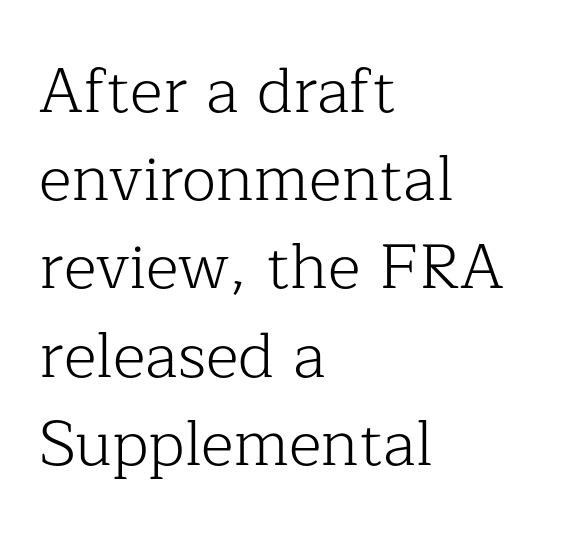
{"serif": "yes", "italic": "no", "bold": "no", "weight": "light", "width": "normal", "stroke_contrast": "low", "x_height": "medium", "monospaced": "no", "underline": "no", "align": "left", "line_spacing": "normal", "line_spacing_ratio": 1.4, "letter_spacing": "normal", "letter_spacing_em": 0.0, "glyph_px": 63}
